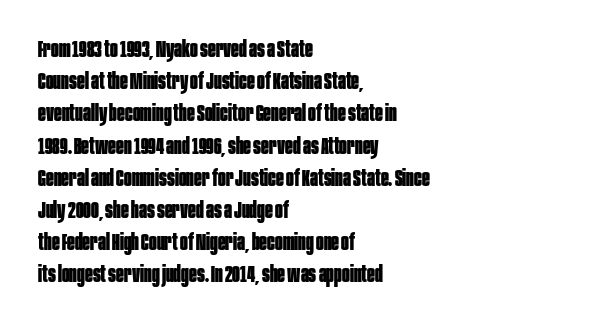
Q: Is the text bold? A: Yes.
Q: Is the text italic (slanted)? A: No, it is upright.
Q: Is the text underlined? A: No.
Q: How is the paragraph aligned? A: Left-aligned.
Q: Is the spacing between letters normal or unusually wide? A: Normal.
Q: Is the spacing between lines tight, normal or loose? A: Normal.
